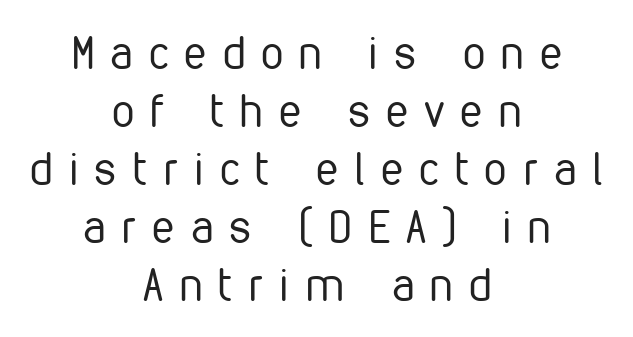
The image shows 45 px regular-weight, condensed sans-serif type, upright; set centered, normal line spacing (1.29x), unusually wide letter spacing (+0.36 em), not underlined; low stroke contrast and a medium x-height.
